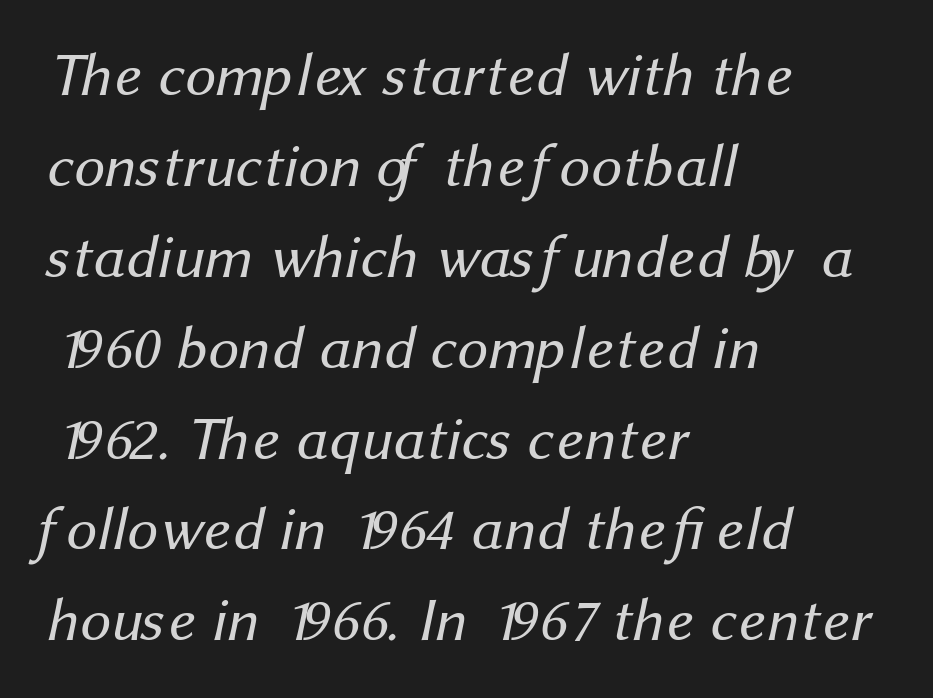
Stem width sits at or under what a default text font uses. A typesetter would label this face a sans. Just letters on the line, the space beneath them empty. Words appear dense and cohesive because spacing is normal.
